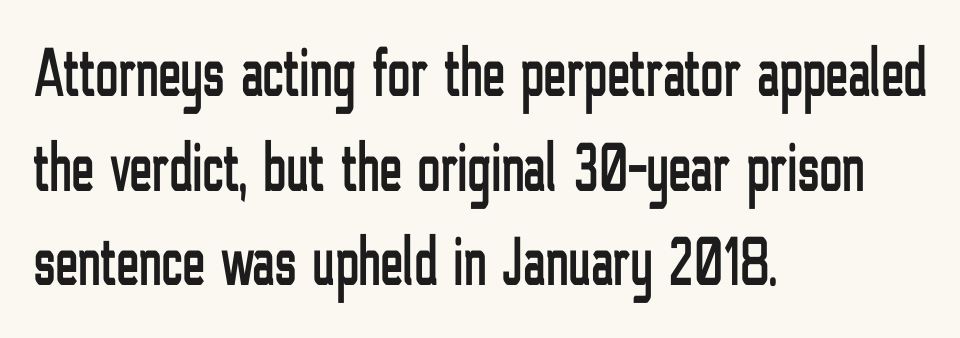
{"serif": "no", "italic": "no", "width": "condensed", "stroke_contrast": "low", "x_height": "medium", "monospaced": "no", "underline": "no", "align": "left", "line_spacing": "normal", "line_spacing_ratio": 1.37, "letter_spacing": "normal", "letter_spacing_em": 0.0, "glyph_px": 69}
